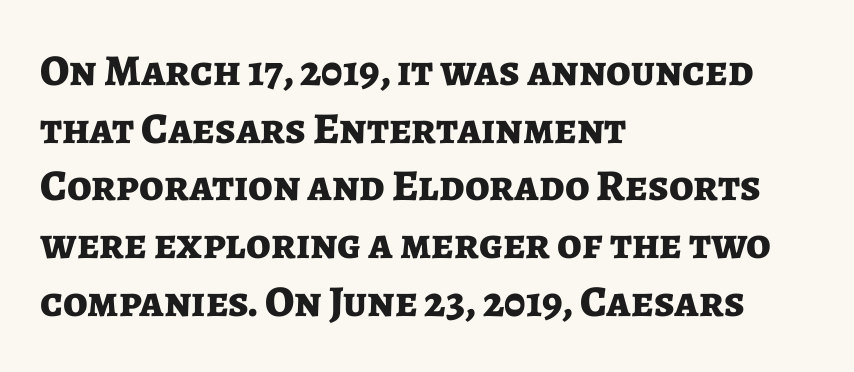
The image shows 44 px bold sans-serif type, upright; set left-aligned, normal line spacing (1.31x), normal letter spacing, not underlined; low stroke contrast and a medium x-height.
